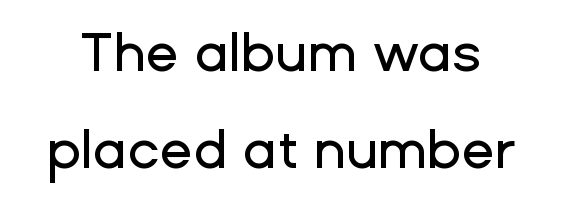
The image shows 54 px sans-serif type, upright; set line spacing 1.8x, normal letter spacing, not underlined; low stroke contrast and a medium x-height.
